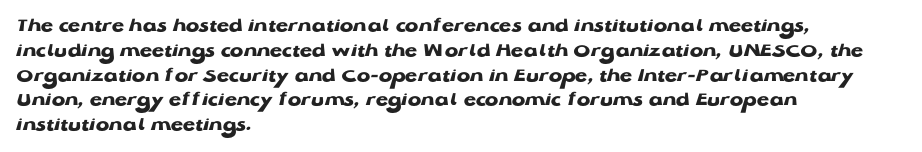
Q: Is the text bold? A: Yes.
Q: Is the text italic (slanted)? A: No, it is upright.
Q: Is the text underlined? A: No.
Q: How is the paragraph aligned? A: Left-aligned.
Q: Is the spacing between letters normal or unusually wide? A: Normal.
